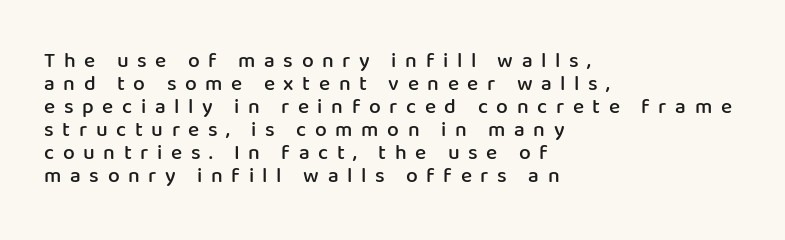
{"italic": "no", "bold": "semi", "underline": "no", "align": "left", "line_spacing": "tight", "line_spacing_ratio": 1.1, "letter_spacing": "wide", "letter_spacing_em": 0.41, "glyph_px": 21}
